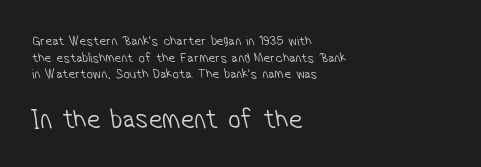
{"serif": "no", "bold": "no", "weight": "light", "width": "condensed", "stroke_contrast": "low", "x_height": "medium", "monospaced": "no", "underline": "no", "align": "left", "line_spacing_ratio": 1.18, "letter_spacing": "normal", "letter_spacing_em": 0.0, "larger_block": "second", "size_ratio": 2.0, "glyph_px": 28}
